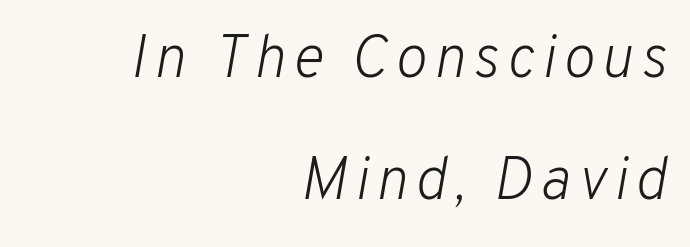
Q: Is the text bold? A: No.
Q: Is the text italic (slanted)? A: Yes, it leans right by about 10 degrees.
Q: Is the text underlined? A: No.
Q: How is the paragraph aligned? A: Right-aligned.
Q: Is the spacing between lines tight, normal or loose? A: Loose.
Q: Width (condensed, normal, or wide)? A: Normal.
Q: Stroke contrast? A: Low.
Q: x-height? A: Medium.
Q: Monospaced? A: No.
